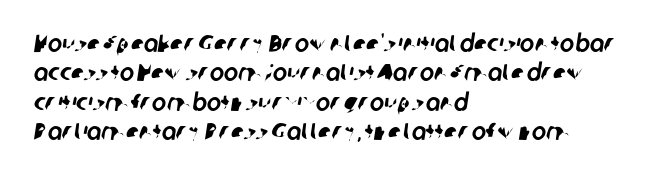
The passage shown has conventional tracking throughout. The zone under the glyphs is completely vacant. Alignment: flush left.
